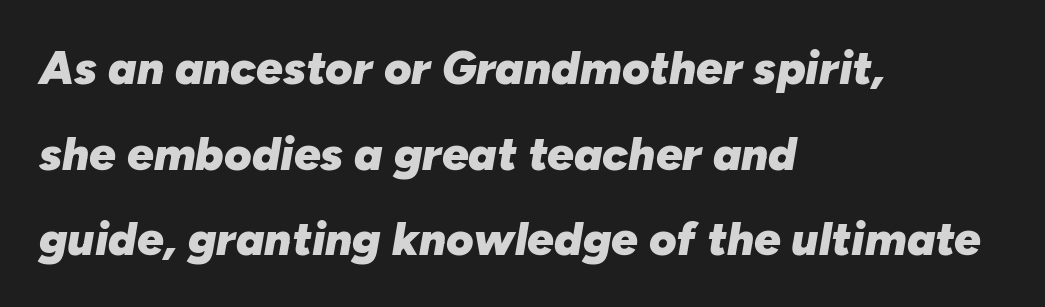
The tracking reads as untouched default to a designer's eye. The compositor pushed each line to the left boundary. Strong, thick strokes mark this as bold type. Check under the words: just untouched page. The specimen reads as italic at a glance. Character widths vary here, with narrow letters taking less room than wide ones.
